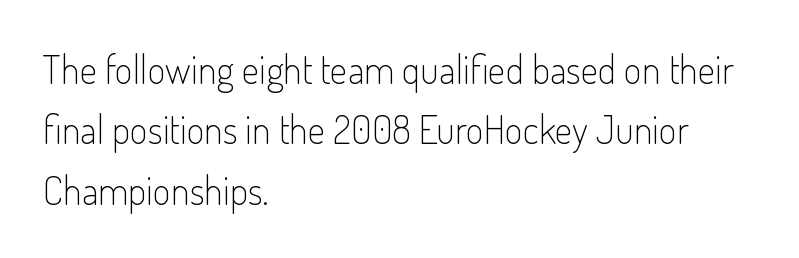
Q: Is the text bold? A: No.
Q: Is the text italic (slanted)? A: No, it is upright.
Q: Is the typeface a serif or a sans-serif typeface? A: Sans-serif.
Q: Is the text underlined? A: No.
Q: How is the paragraph aligned? A: Left-aligned.
Q: Is the spacing between letters normal or unusually wide? A: Normal.
Q: Is the spacing between lines tight, normal or loose? A: Normal.
Q: Width (condensed, normal, or wide)? A: Condensed.
Q: Stroke contrast? A: Low.
Q: x-height? A: Small.
Q: Monospaced? A: No.
